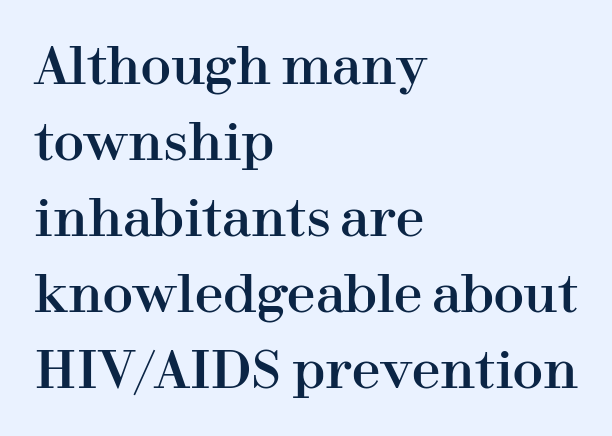
Q: Is the text italic (slanted)? A: No, it is upright.
Q: Is the typeface a serif or a sans-serif typeface? A: Serif.
Q: Is the text underlined? A: No.
Q: How is the paragraph aligned? A: Left-aligned.
Q: Is the spacing between letters normal or unusually wide? A: Normal.
Q: Is the spacing between lines tight, normal or loose? A: Normal.
Q: Width (condensed, normal, or wide)? A: Normal.
Q: Stroke contrast? A: High.
Q: x-height? A: Medium.
Q: Monospaced? A: No.
